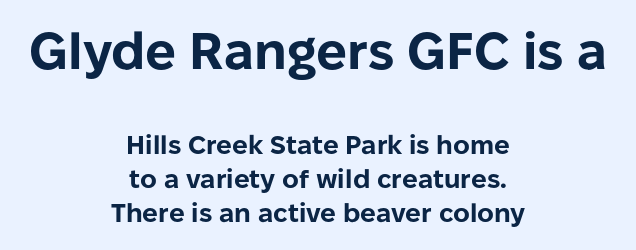
The image shows 51 px bold sans-serif type, upright; set centered, normal line spacing (1.3x), normal letter spacing, not underlined; the first (top) block is 1.96x larger; low stroke contrast and a medium x-height.
